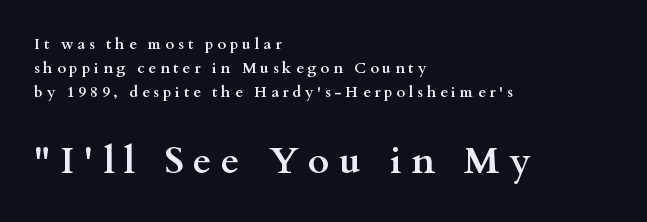
Q: Is the text bold? A: Yes.
Q: Is the text italic (slanted)? A: No, it is upright.
Q: Is the typeface a serif or a sans-serif typeface? A: Serif.
Q: Is the text underlined? A: No.
Q: How is the paragraph aligned? A: Left-aligned.
Q: Is the spacing between letters normal or unusually wide? A: Unusually wide.
Q: Is the spacing between lines tight, normal or loose? A: Normal.
Q: Which block of text is set in a larger size, the first (top) or the second (bottom)? A: The second (bottom) one.
Q: Width (condensed, normal, or wide)? A: Wide.
Q: Stroke contrast? A: Medium.
Q: x-height? A: Small.
Q: Monospaced? A: No.
